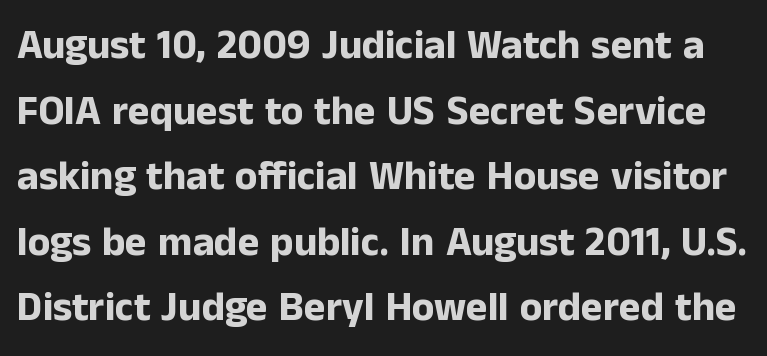
{"serif": "no", "italic": "no", "bold": "yes", "weight": "bold", "width": "normal", "stroke_contrast": "low", "x_height": "medium", "monospaced": "no", "underline": "no", "line_spacing": "normal", "line_spacing_ratio": 1.6, "letter_spacing": "normal", "letter_spacing_em": 0.0, "glyph_px": 41}
